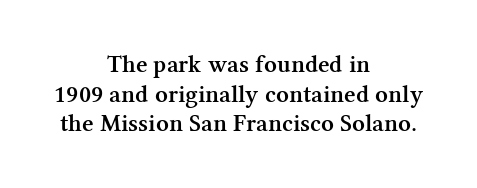
The image shows 25 px text type, upright; set centered, line spacing 1.19x, normal letter spacing, not underlined.
